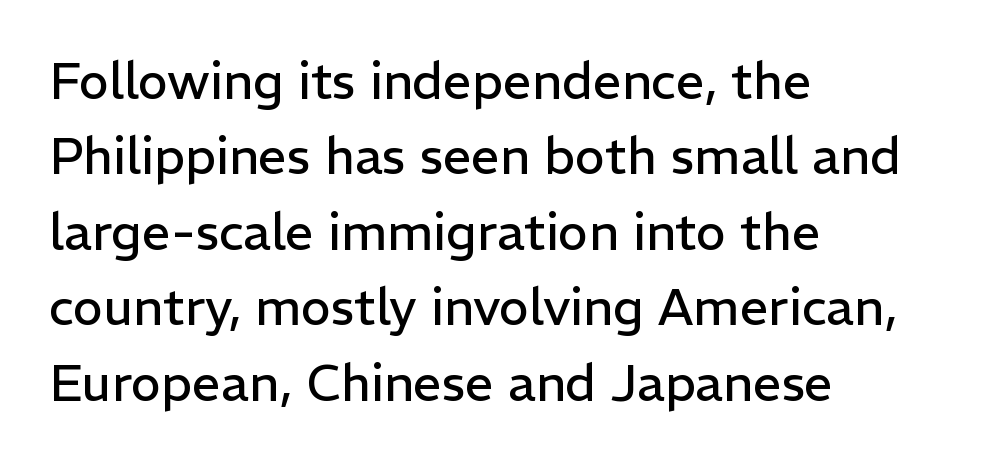
{"serif": "no", "italic": "no", "bold": "no", "weight": "regular", "width": "normal", "stroke_contrast": "low", "x_height": "medium", "monospaced": "no", "underline": "no", "align": "left", "line_spacing": "normal", "line_spacing_ratio": 1.48, "letter_spacing": "normal", "letter_spacing_em": 0.0, "glyph_px": 51}
